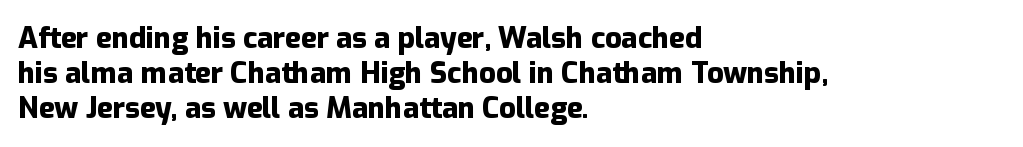
{"serif": "no", "italic": "no", "bold": "yes", "weight": "heavy", "width": "normal", "stroke_contrast": "low", "x_height": "medium", "monospaced": "no", "underline": "no", "align": "left", "line_spacing_ratio": 1.21, "letter_spacing": "normal", "letter_spacing_em": 0.0, "glyph_px": 29}
